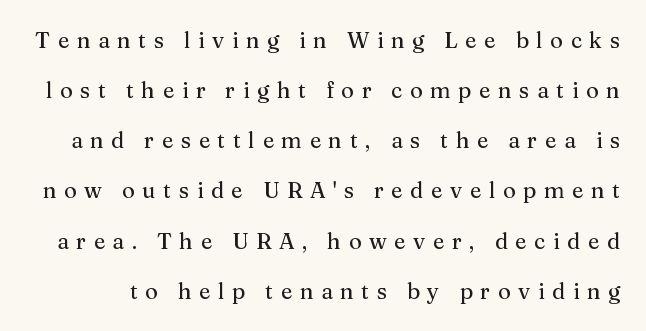
The image shows 22 px text type, upright; set loose line spacing (2.28x), unusually wide letter spacing (+0.34 em), not underlined.
